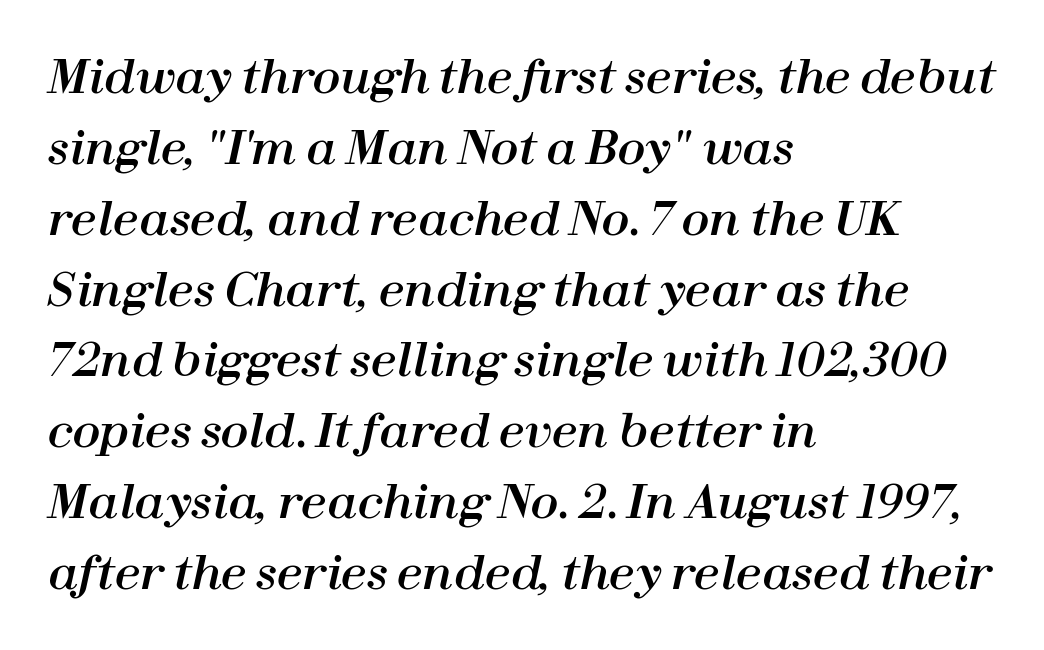
Q: Is the text italic (slanted)? A: Yes, it leans right by about 12 degrees.
Q: Is the text underlined? A: No.
Q: How is the paragraph aligned? A: Left-aligned.
Q: Is the spacing between letters normal or unusually wide? A: Normal.
Q: Is the spacing between lines tight, normal or loose? A: Normal.
Q: Width (condensed, normal, or wide)? A: Normal.
Q: Stroke contrast? A: High.
Q: x-height? A: Medium.
Q: Monospaced? A: No.
